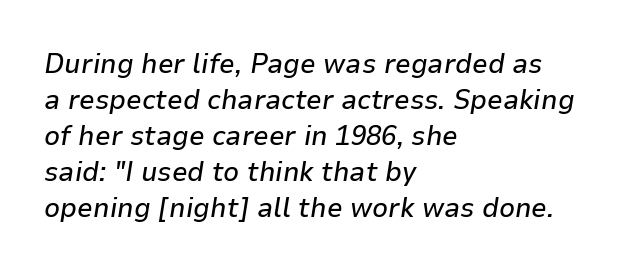
Note the varied advance widths — an 'i' is clearly narrower than an 'm'. There is no visible air inserted between adjacent glyphs. Where is the straight margin? On the left. Horizontal bands of white between lines are of average thickness.
